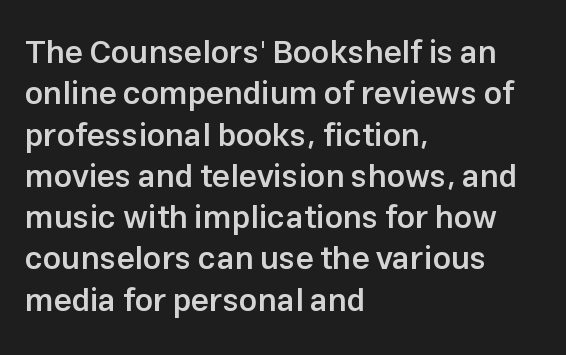
Descenders are the only things crossing below the line. Look at the tracking — it's just the regular setting, nothing added. Normally led — the rows are evenly, conventionally spaced. If you drew a ruler down the left edge, every line would touch it. The text was rendered using a sans face with plain stroke endings.
